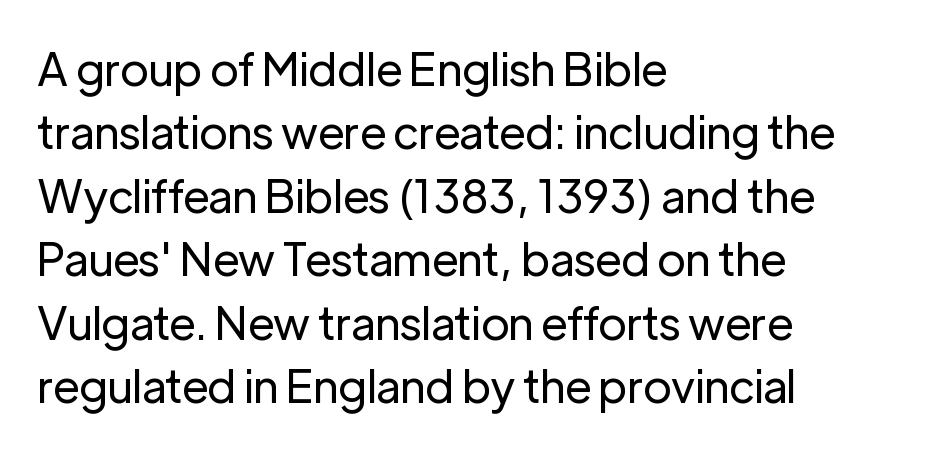
The image shows 45 px regular-weight sans-serif type, upright; set left-aligned, normal line spacing (1.41x), normal letter spacing, not underlined; low stroke contrast and a medium x-height.
